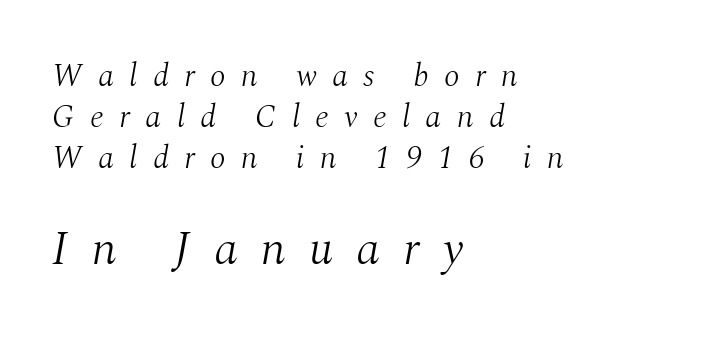
{"serif": "yes", "italic": "yes", "lean": "right", "slant_degrees": 10, "bold": "no", "weight": "light", "width": "normal", "stroke_contrast": "medium", "x_height": "medium", "monospaced": "no", "underline": "no", "align": "left", "line_spacing": "normal", "line_spacing_ratio": 1.28, "letter_spacing": "wide", "letter_spacing_em": 0.48, "larger_block": "second", "size_ratio": 1.5, "glyph_px": 48}
